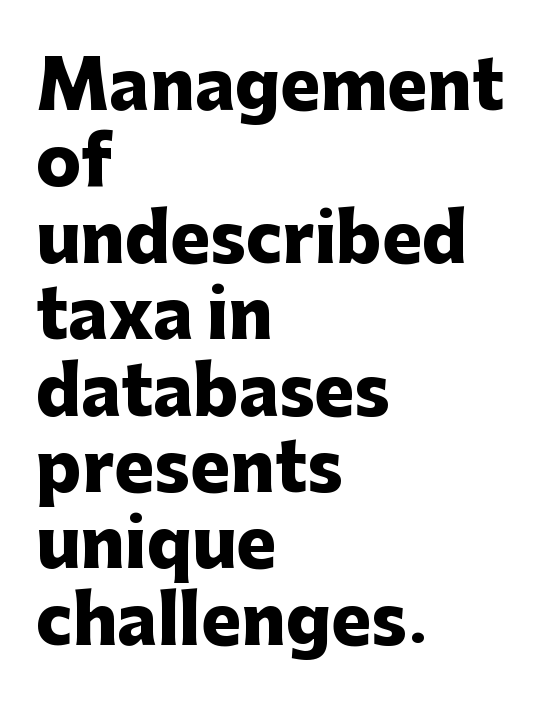
The image shows 67 px heavy sans-serif type, upright; set left-aligned, tight line spacing (1.14x), normal letter spacing, not underlined; low stroke contrast and a medium x-height.
